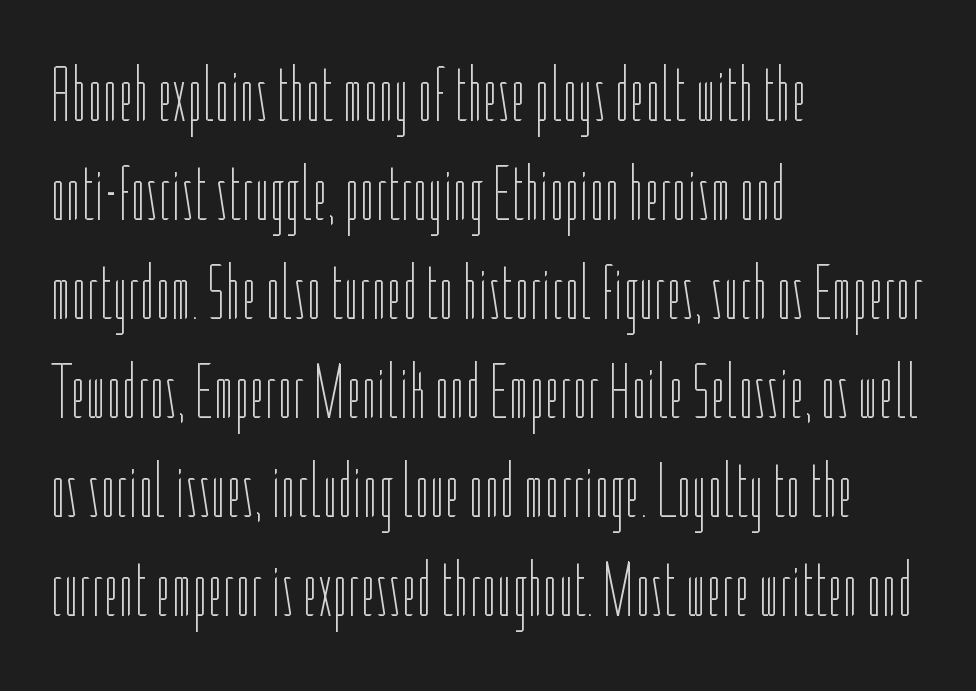
This rendering features lettering with no underline. All the whitespace from short lines collects on the right. This sample has the flowing, uneven cadence of proportional lettering. Style check: upright. Horizontal bands of white between lines are of average thickness. You could call the tracking neutral — neither tight nor loose.
